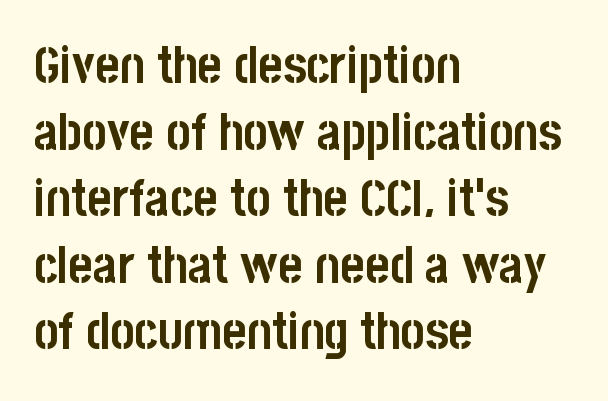
In terms of leading, this rendering sits right in the middle. Notice how the stems are strictly vertical — no italics here. Each letter keeps its own natural width here, so spacing adapts to shape. The text block is weighted toward the left margin, trailing off unevenly rightward. Caption: standard tracking, unaltered.
